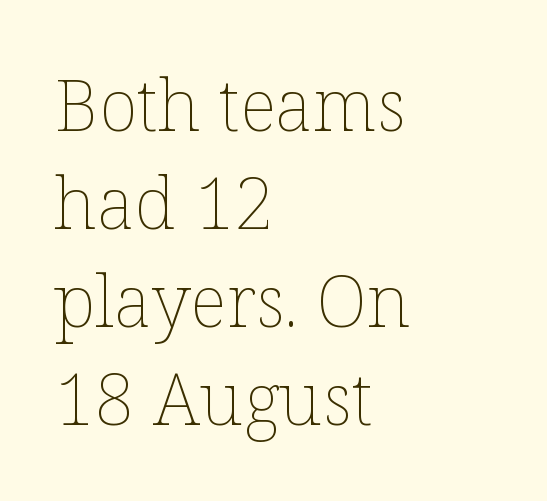
The image shows 72 px thin type, upright; set left-aligned, normal line spacing (1.36x), normal letter spacing, not underlined; low stroke contrast and a medium x-height.
